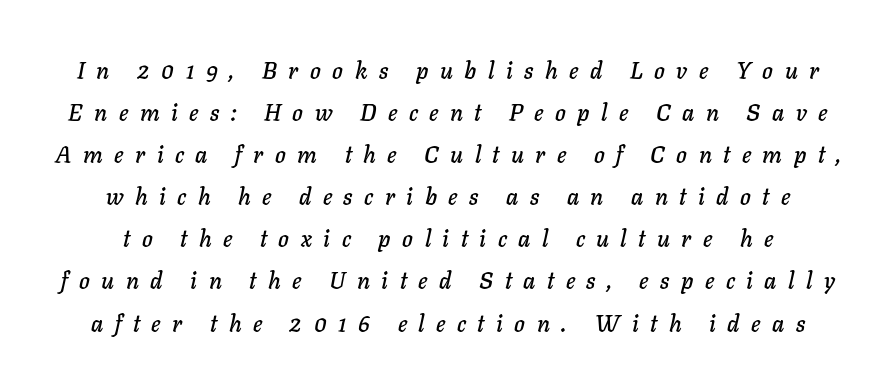
{"italic": "yes", "lean": "right", "slant_degrees": 11, "underline": "no", "line_spacing_ratio": 1.83, "letter_spacing": "wide", "letter_spacing_em": 0.5, "glyph_px": 23}
